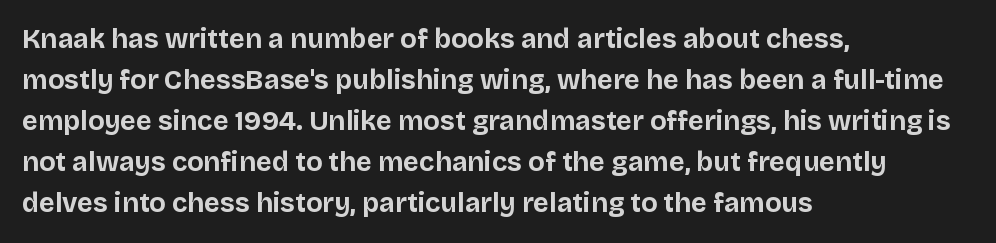
Q: Is the text bold? A: Yes.
Q: Is the text italic (slanted)? A: No, it is upright.
Q: Is the text underlined? A: No.
Q: How is the paragraph aligned? A: Left-aligned.
Q: Is the spacing between letters normal or unusually wide? A: Normal.
Q: Is the spacing between lines tight, normal or loose? A: Normal.
